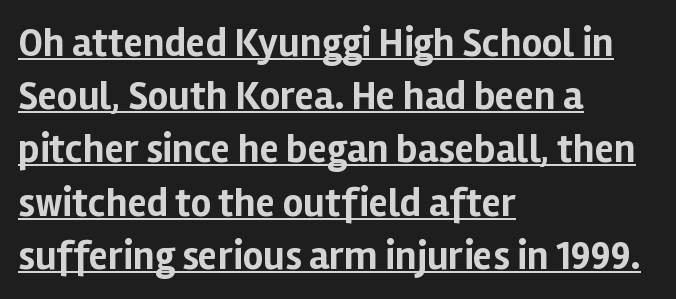
Q: Is the text bold? A: Yes.
Q: Is the text italic (slanted)? A: No, it is upright.
Q: Is the typeface a serif or a sans-serif typeface? A: Sans-serif.
Q: Is the text underlined? A: Yes.
Q: How is the paragraph aligned? A: Left-aligned.
Q: Is the spacing between letters normal or unusually wide? A: Normal.
Q: Is the spacing between lines tight, normal or loose? A: Normal.
Q: Width (condensed, normal, or wide)? A: Normal.
Q: Stroke contrast? A: Low.
Q: x-height? A: Medium.
Q: Monospaced? A: No.
